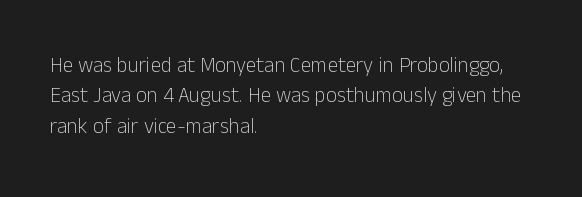
Q: Is the text bold? A: No.
Q: Is the text italic (slanted)? A: No, it is upright.
Q: Is the text underlined? A: No.
Q: How is the paragraph aligned? A: Left-aligned.
Q: Is the spacing between letters normal or unusually wide? A: Normal.
Q: Is the spacing between lines tight, normal or loose? A: Normal.
